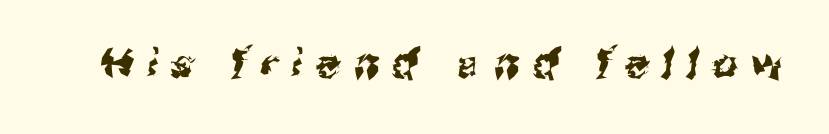
{"serif": "no", "width": "normal", "stroke_contrast": "medium", "x_height": "medium", "monospaced": "no", "underline": "no", "letter_spacing": "wide", "letter_spacing_em": 0.37, "glyph_px": 39}
